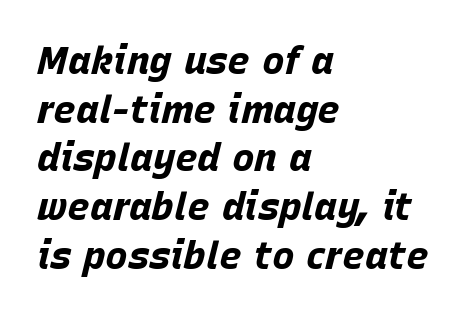
Thick stems and heavy bowls — unmistakably bold. Proportional: the letters do not fall into vertical columns. Glance below the letters and you will spot only blank space. When letters slant like this, we call the style italic.
